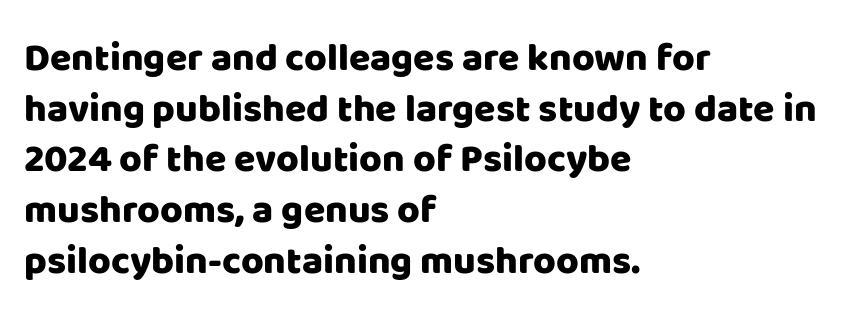
Is the block centered? No — it sits flush against the left margin. Stroke terminals: plain, sans-serif. Note the varied advance widths — an 'i' is clearly narrower than an 'm'. Glyph-to-glyph distance matches everyday printed text. Vertically, the passage feels balanced, rows spaced as you'd expect.
